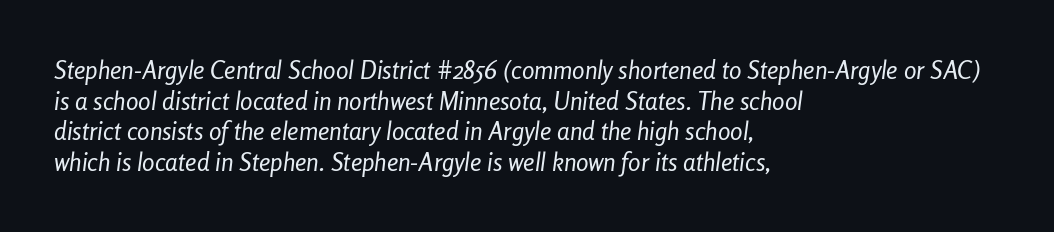
The image shows 25 px text type, italic (leaning right); set left-aligned, line spacing 1.23x, normal letter spacing, not underlined.
